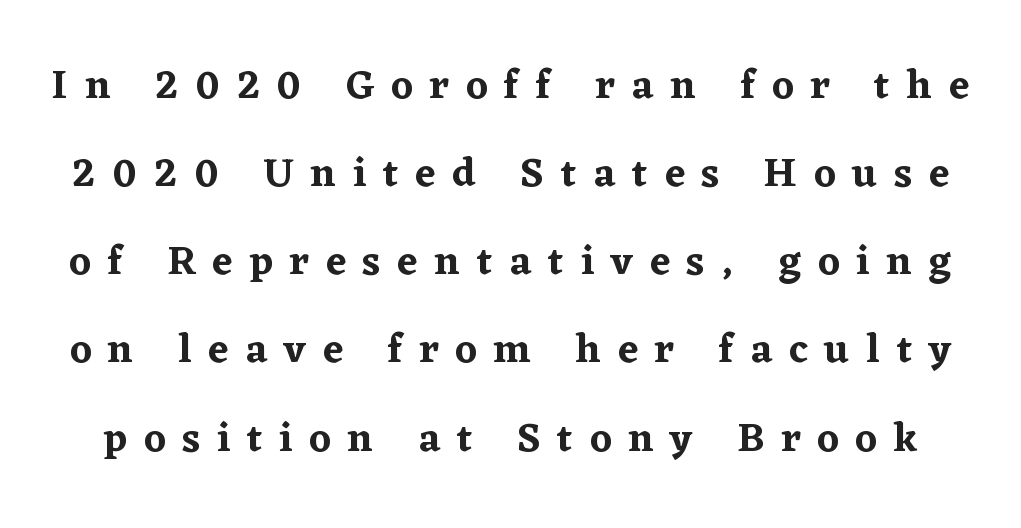
In terms of leading, this rendering errs on the spacious side. Descenders are the only things crossing below the line. How are the letters spaced? Widely, with obvious added tracking. Unlike italic type, these characters show no tilt at all. Serif or sans? Serif — the stroke terminals have little feet.
